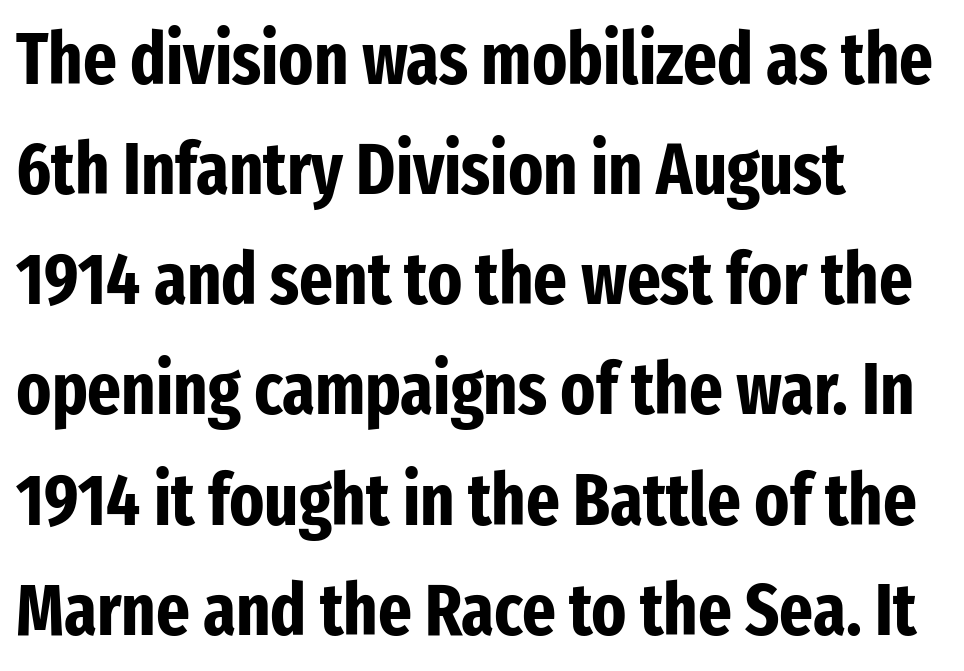
The image shows 72 px bold, condensed sans-serif type, upright; set left-aligned, normal line spacing (1.53x), normal letter spacing, not underlined; low stroke contrast and a medium x-height.
